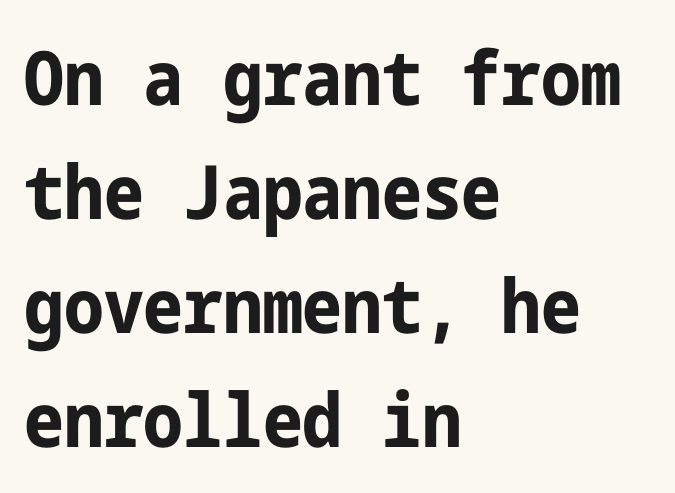
The image shows 75 px bold, condensed sans-serif type, upright; set left-aligned, normal line spacing (1.52x), normal letter spacing, not underlined; low stroke contrast and a medium x-height.
